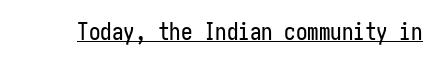
Q: Is the text italic (slanted)? A: No, it is upright.
Q: Is the text underlined? A: Yes.
Q: Is the spacing between letters normal or unusually wide? A: Normal.
